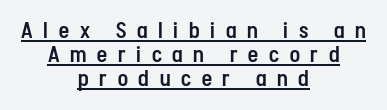
The image shows 22 px text type, upright; set centered, tight line spacing (1.1x), unusually wide letter spacing (+0.49 em), underlined.
